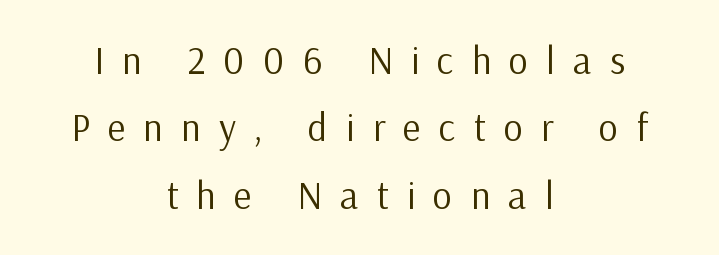
Neither beginnings nor endings align; midpoints do. Note the varied advance widths — an 'i' is clearly narrower than an 'm'. A roman cut, with each character standing at attention. The area under the type is left untouched. The rendering shows plain stroke endings on the letterforms — a sans-serif design.
